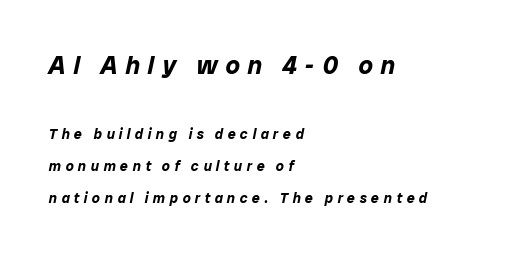
{"italic": "yes", "lean": "right", "slant_degrees": 12, "bold": "yes", "underline": "no", "align": "left", "line_spacing": "loose", "line_spacing_ratio": 2.26, "letter_spacing": "wide", "letter_spacing_em": 0.32, "larger_block": "first", "size_ratio": 1.79, "glyph_px": 25}
